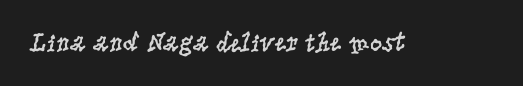
Has an underline been added? It has not. The type is set solid horizontally, with unmodified tracking. The characters are drawn with everyday or finer stroke widths.
